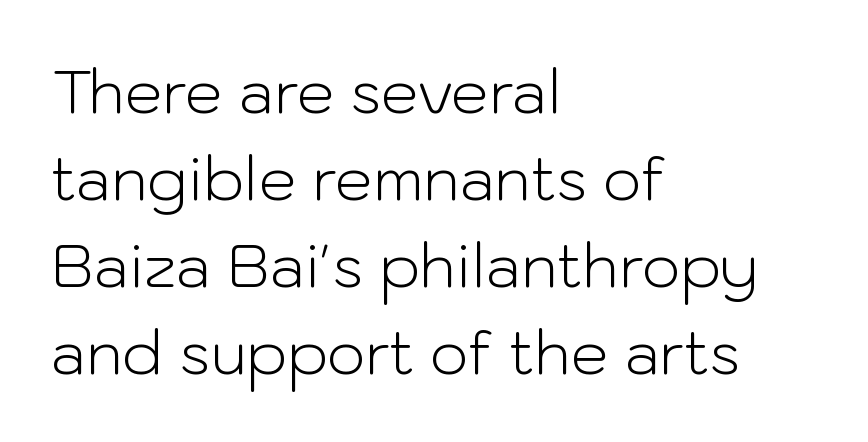
Observe the absence of serifs on each vertical stroke in this sample. Spacing verdict: proportional, widths tailored to each character. The typesetting does not lean heavy: it is not bold. The type sits square on the baseline with zero lean.
